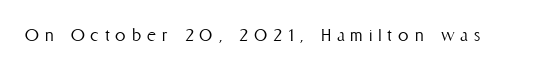
The specimen reads as upright at a glance. The baseline area is clear. No heavy texture on the line: the type isn't bold. The tracking jumps out immediately: characters are airy and widely separated.
